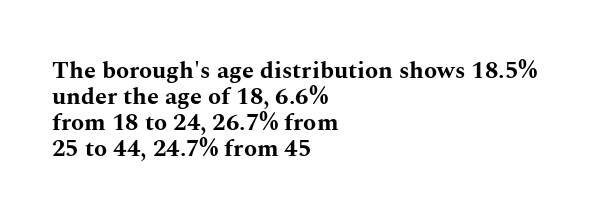
The strokes are fattened all the way to bold. The block of text is dense from top to bottom, with scant space between rows. The lines in this sample share a left origin and differ only in where they stop. Quick note: not italic, upright.
